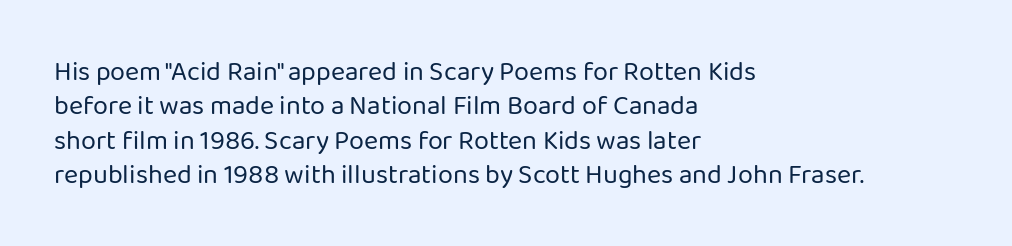
Q: Is the text bold? A: No.
Q: Is the text italic (slanted)? A: No, it is upright.
Q: Is the text underlined? A: No.
Q: How is the paragraph aligned? A: Left-aligned.
Q: Is the spacing between letters normal or unusually wide? A: Normal.
Q: Is the spacing between lines tight, normal or loose? A: Normal.
